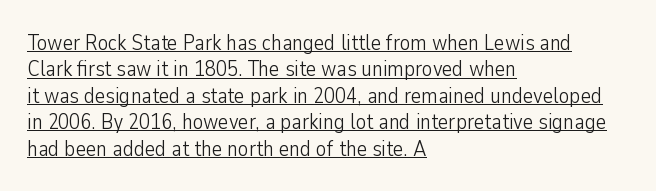
Q: Is the text bold? A: No.
Q: Is the text italic (slanted)? A: No, it is upright.
Q: Is the text underlined? A: Yes.
Q: How is the paragraph aligned? A: Left-aligned.
Q: Is the spacing between letters normal or unusually wide? A: Normal.
